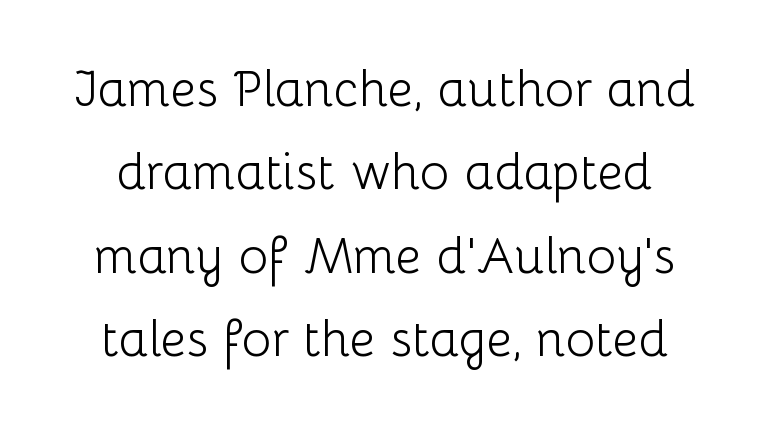
{"serif": "no", "italic": "no", "bold": "no", "weight": "light", "width": "normal", "stroke_contrast": "low", "x_height": "medium", "monospaced": "no", "underline": "no", "align": "center", "line_spacing": "normal", "line_spacing_ratio": 1.67, "letter_spacing": "normal", "letter_spacing_em": 0.0, "glyph_px": 50}
